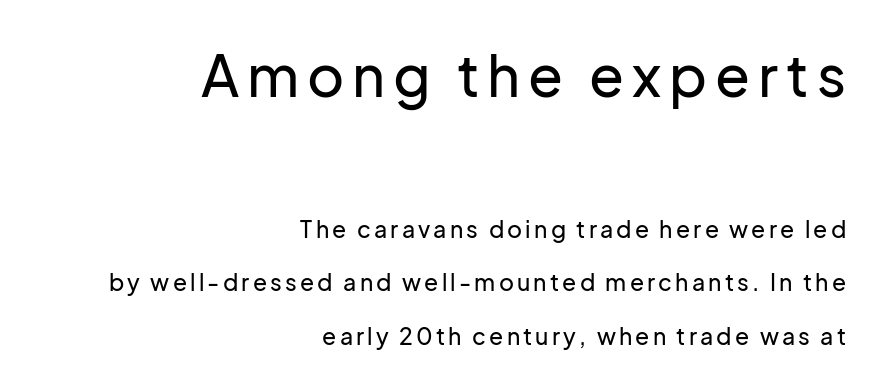
The image shows 57 px sans-serif type, upright; set right-aligned, loose line spacing (2.31x), not underlined; the first (top) block is 2.48x larger; low stroke contrast and a medium x-height.
